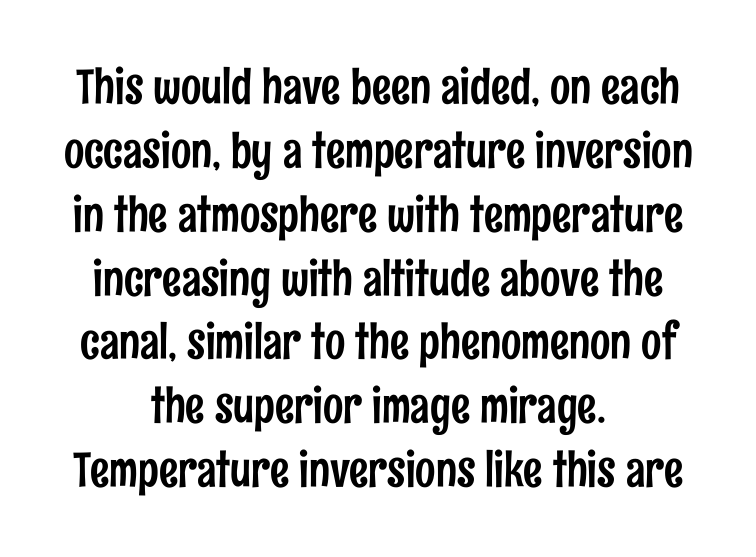
Unlike italic type, these characters show no tilt at all. Inter-character spacing is left at the font's built-in metrics. The zone under the glyphs is completely vacant. Leading: standard. One-word summary of the alignment: center.
